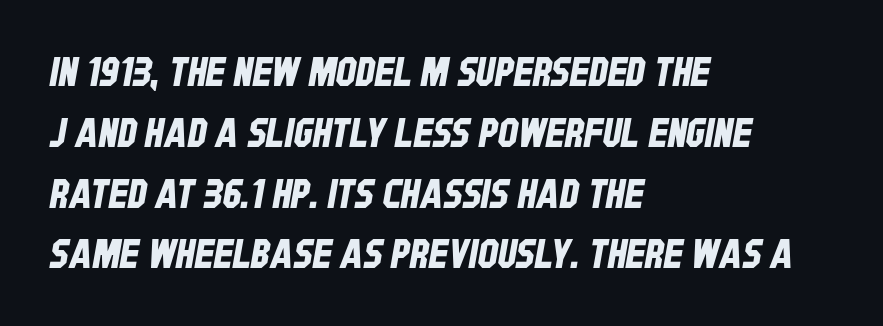
All the whitespace from short lines collects on the right. Varying glyph widths throughout — classic text-font behaviour. Descenders hang freely into open space. Tracking here is standard; glyphs follow each other at the usual distance. Students, observe: this is what conventionally led text looks like. The passage shown is typeset with a sans-serif family.
